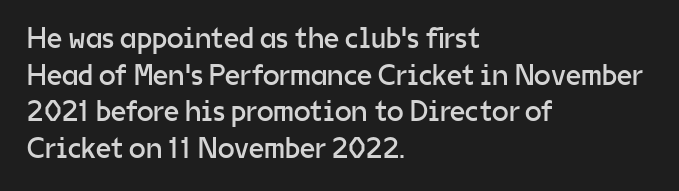
It's the straight-up-and-down kind of type. Heaviness? Minimal to ordinary, like unemphasized prose. Left-aligned paragraph, ragged on the right. How are the letters spaced? Ordinarily, with no added tracking. Character widths vary here, with narrow letters taking less room than wide ones. In terms of letterform style, serifs are entirely absent.
